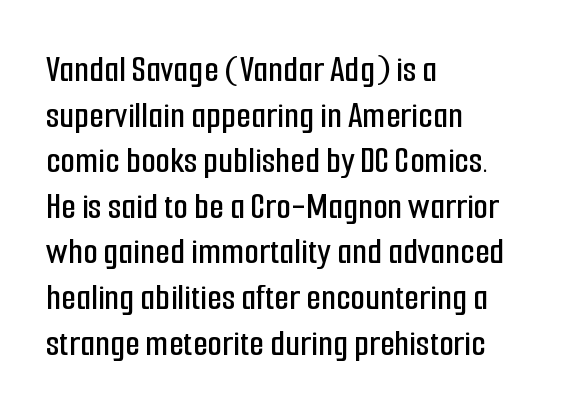
The specimen omits any rule beneath the text block's lines. I'd call this a sans setting — the letters go barefoot. A typesetter would mark this as roman, not italic. Compared with a centered layout, this one pins lines to the left instead. The face used here is proportionally spaced, like ordinary book or web type.
